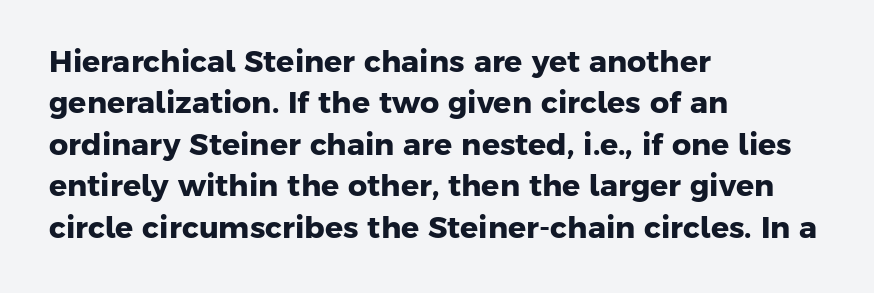
A normal amount of white space separates one row of letters from the next. Is the letter spacing exaggerated? No — it looks like the ordinary default. If you drew a ruler down the left edge, every line would touch it. Each letter keeps its own natural width here, so spacing adapts to shape. Descenders hang freely into open space. Students, this is bold: see how much ink each stroke carries.
